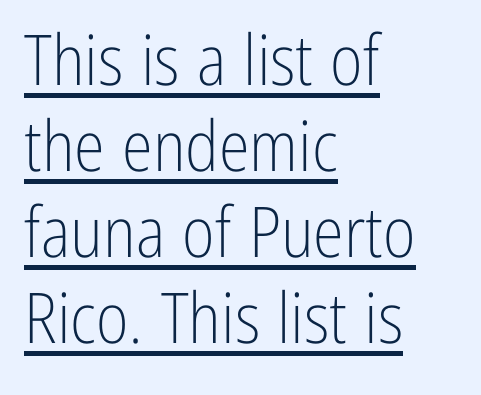
{"serif": "no", "italic": "no", "bold": "no", "weight": "light", "width": "condensed", "stroke_contrast": "low", "x_height": "medium", "monospaced": "no", "underline": "yes", "align": "left", "line_spacing_ratio": 1.23, "letter_spacing": "normal", "letter_spacing_em": 0.0, "glyph_px": 70}
